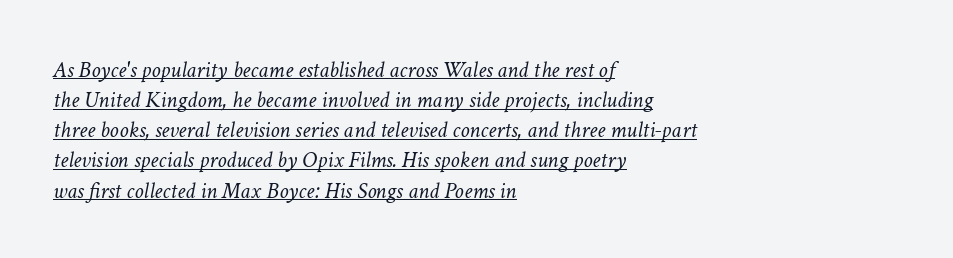
Visually the block forms a straight wall on the left and a jagged coastline on the right. The gaps between neighbouring characters are ordinary and unremarkable. These glyphs show unthickened strokes, regular width or finer. The typesetter has applied underlining to the passage shown. The face used here has a pronounced slope to its letters. This sample keeps an unexceptional amount of space between lines.
